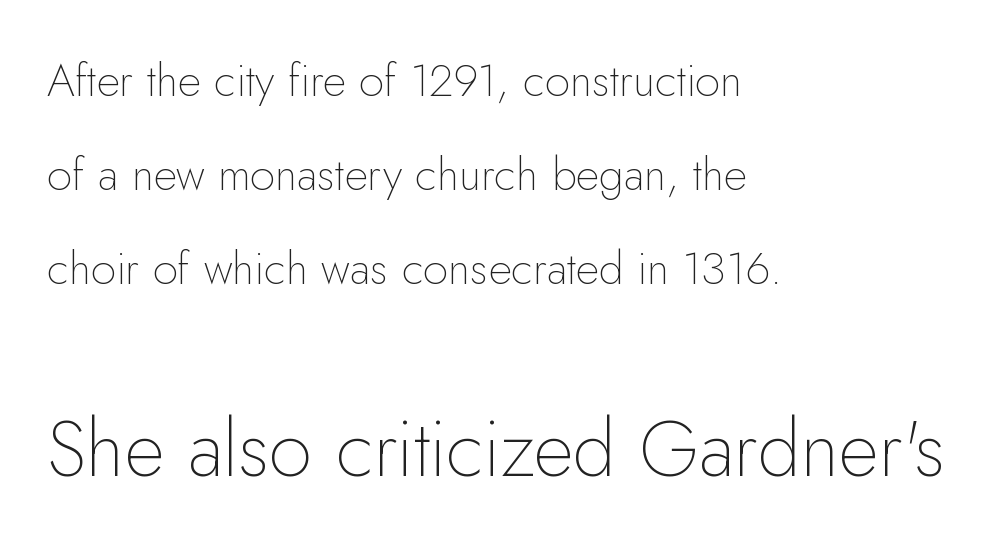
Q: Is the text bold? A: No.
Q: Is the text italic (slanted)? A: No, it is upright.
Q: Is the typeface a serif or a sans-serif typeface? A: Sans-serif.
Q: Is the text underlined? A: No.
Q: How is the paragraph aligned? A: Left-aligned.
Q: Is the spacing between letters normal or unusually wide? A: Normal.
Q: Is the spacing between lines tight, normal or loose? A: Loose.
Q: Which block of text is set in a larger size, the first (top) or the second (bottom)? A: The second (bottom) one.
Q: Width (condensed, normal, or wide)? A: Normal.
Q: Stroke contrast? A: Low.
Q: x-height? A: Small.
Q: Monospaced? A: No.
